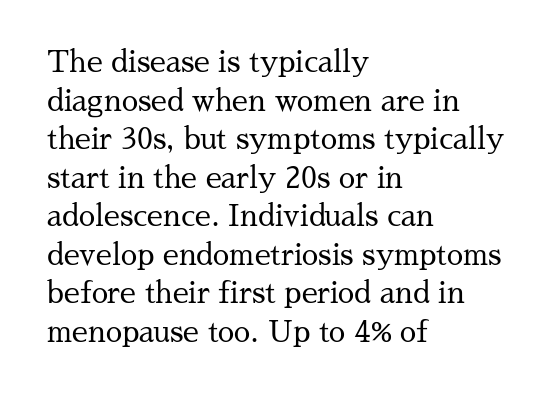
The image shows 29 px regular-weight serif type, upright; set left-aligned, normal line spacing (1.33x), normal letter spacing, not underlined; medium stroke contrast and a medium x-height.
